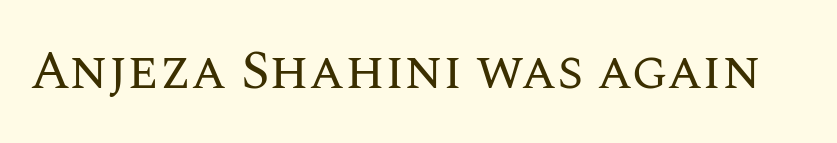
The image shows 54 px regular-weight type, upright; set normal letter spacing, not underlined; medium stroke contrast and a large x-height.
